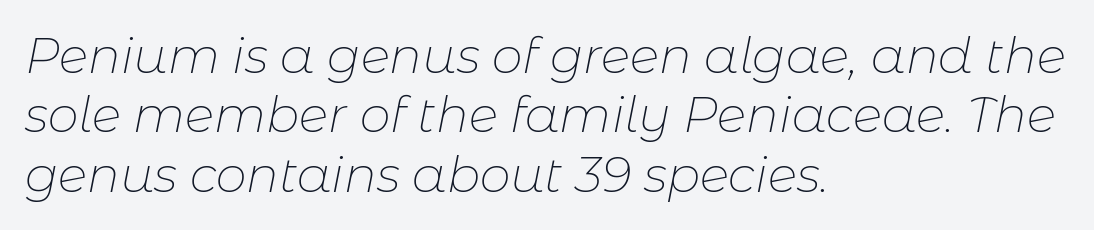
The rendering anchors every line to the left-hand side. Plain, unruled lines of type. Caption: standard tracking, unaltered. Weight class: somewhere from thin through regular. These lines were composed using italics.
